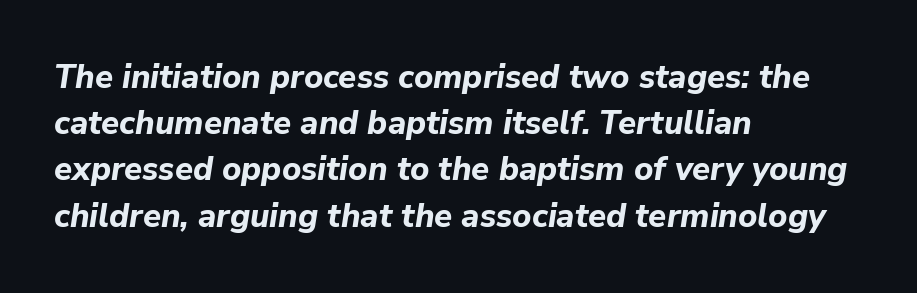
Alignment: flush left. Rule under the text: the space is simply empty. Students, note that the glyphs here touch the page at normal intervals. This sample has the flowing, uneven cadence of proportional lettering.
